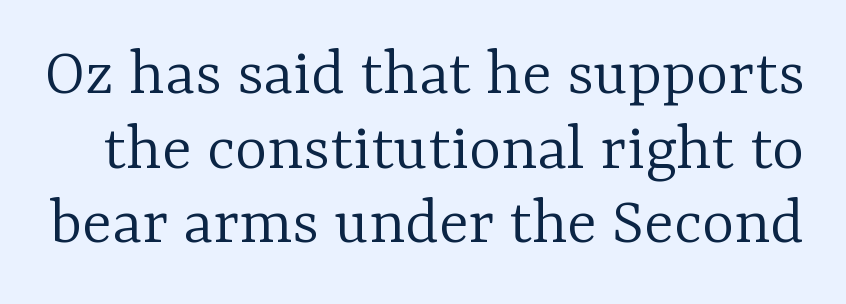
These lines are composed in type with serifs. Do the letters lean? They stand straight. Short note: letters normally spaced. The space beneath each line is pristine and unruled.
